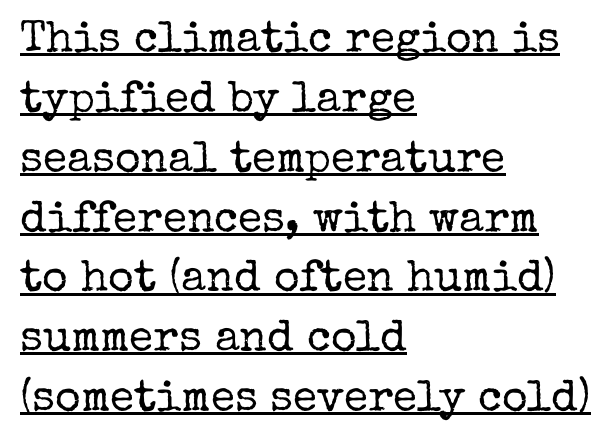
The image shows 44 px regular-weight serif type, upright; set left-aligned, normal line spacing (1.36x), normal letter spacing, underlined; low stroke contrast and a medium x-height.
